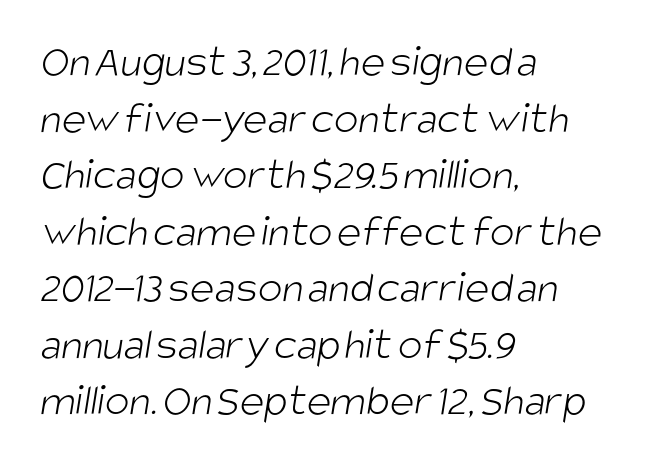
Q: Is the text bold? A: No.
Q: Is the typeface a serif or a sans-serif typeface? A: Sans-serif.
Q: Is the text underlined? A: No.
Q: How is the paragraph aligned? A: Left-aligned.
Q: Is the spacing between letters normal or unusually wide? A: Normal.
Q: Width (condensed, normal, or wide)? A: Condensed.
Q: Stroke contrast? A: Low.
Q: x-height? A: Large.
Q: Monospaced? A: No.
